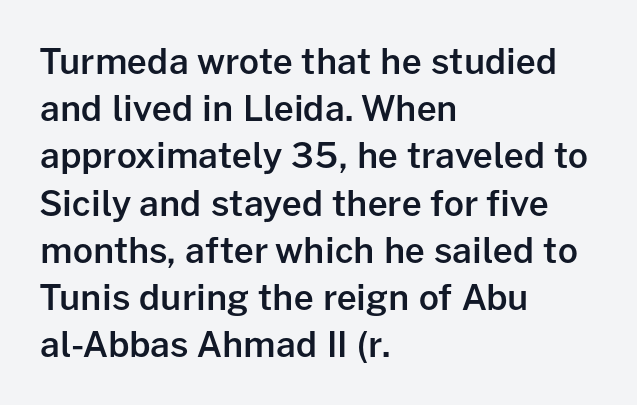
{"serif": "no", "italic": "no", "bold": "semi", "weight": "semibold", "width": "normal", "stroke_contrast": "low", "x_height": "medium", "monospaced": "no", "underline": "no", "align": "left", "line_spacing": "normal", "line_spacing_ratio": 1.35, "letter_spacing": "normal", "letter_spacing_em": 0.0, "glyph_px": 35}
